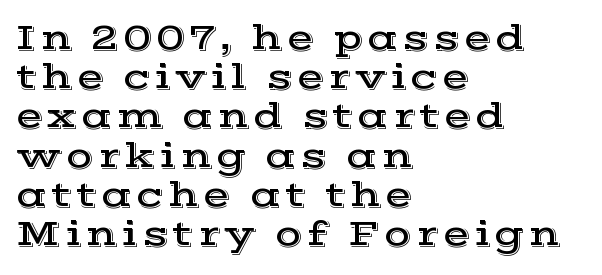
Q: Is the text italic (slanted)? A: No, it is upright.
Q: Is the typeface a serif or a sans-serif typeface? A: Serif.
Q: Is the text underlined? A: No.
Q: How is the paragraph aligned? A: Left-aligned.
Q: Is the spacing between lines tight, normal or loose? A: Tight.
Q: Width (condensed, normal, or wide)? A: Wide.
Q: x-height? A: Medium.
Q: Monospaced? A: No.
